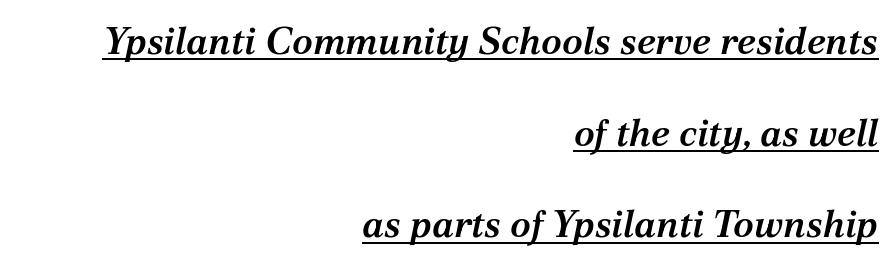
The image shows 38 px semibold serif type, italic (leaning right); set right-aligned, loose line spacing (2.41x), normal letter spacing, underlined; medium stroke contrast and a medium x-height.
